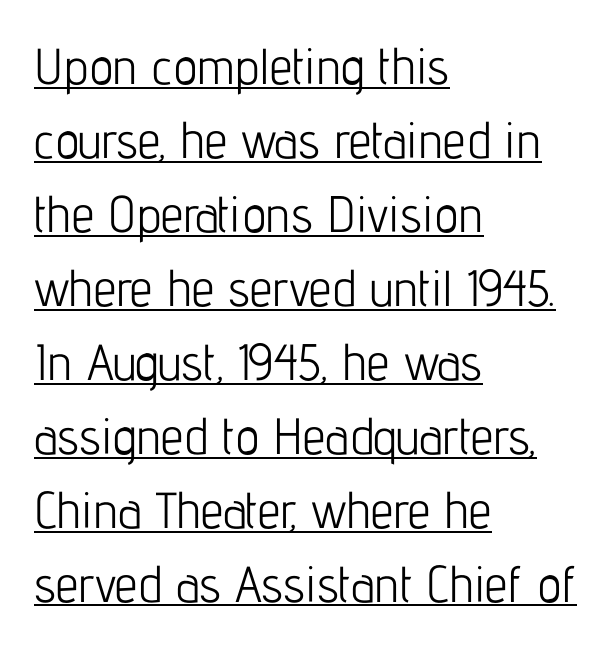
Q: Is the text bold? A: No.
Q: Is the text italic (slanted)? A: No, it is upright.
Q: Is the typeface a serif or a sans-serif typeface? A: Sans-serif.
Q: Is the text underlined? A: Yes.
Q: How is the paragraph aligned? A: Left-aligned.
Q: Is the spacing between letters normal or unusually wide? A: Normal.
Q: Is the spacing between lines tight, normal or loose? A: Normal.
Q: Width (condensed, normal, or wide)? A: Condensed.
Q: Stroke contrast? A: Low.
Q: x-height? A: Medium.
Q: Monospaced? A: No.
